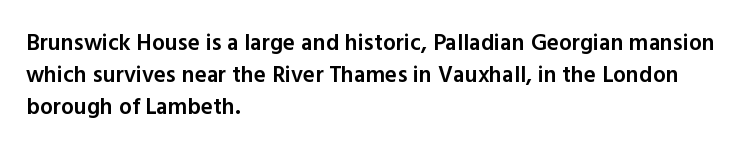
The foot of each line stays bare and open. Evenly set lines give the paragraph a standard silhouette. Left-aligned paragraph, ragged on the right. Does the lettering tilt? It doesn't — this is upright. The line texture is even and compact thanks to regular tracking.
